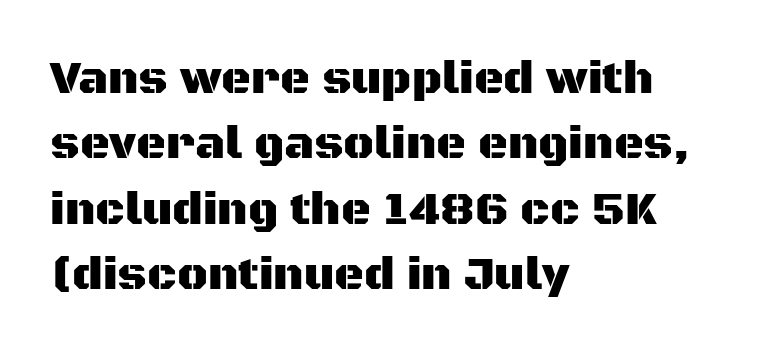
No feet cap the strokes, marking this as sans-serif type. The strip under each line holds only bare page. Teacher's note: observe the even left margin — that is flush-left alignment. Here the designer chose a conventional face with non-uniform glyph widths. A roman cut, with each character standing at attention.
